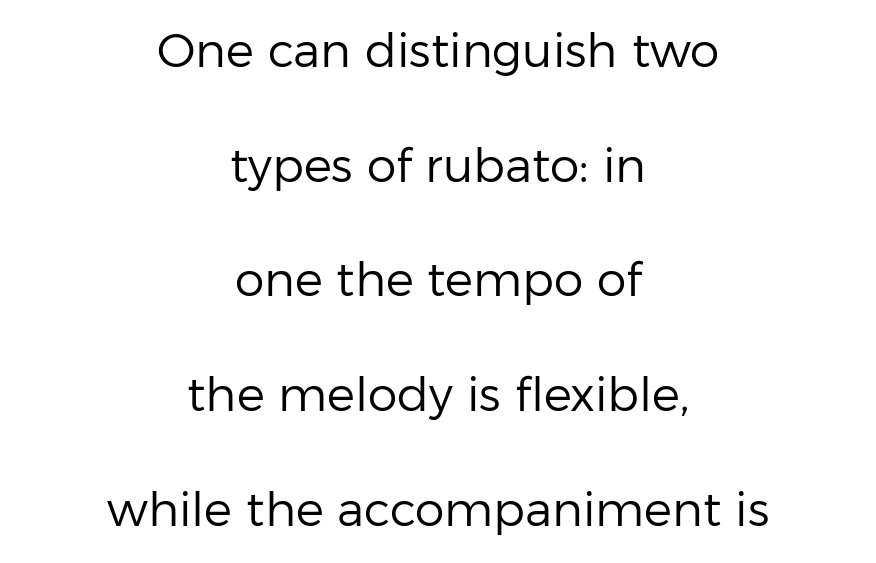
The image shows 47 px regular-weight sans-serif type, upright; set centered, loose line spacing (2.44x), normal letter spacing, not underlined; low stroke contrast and a medium x-height.
